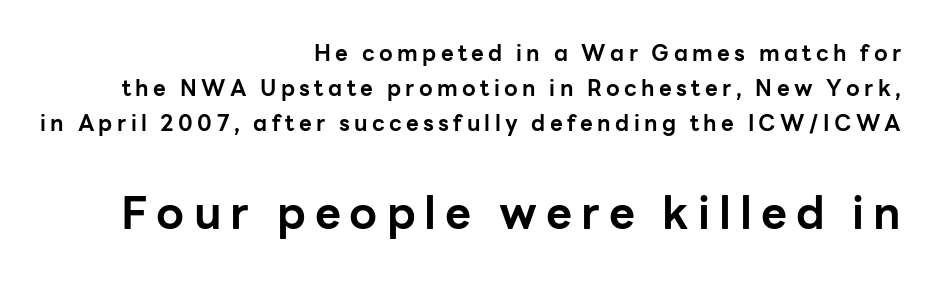
The image shows 45 px bold sans-serif type, upright; set right-aligned, normal line spacing (1.6x), unusually wide letter spacing (+0.2 em), not underlined; the second (bottom) block is 2.05x larger; low stroke contrast and a medium x-height.
